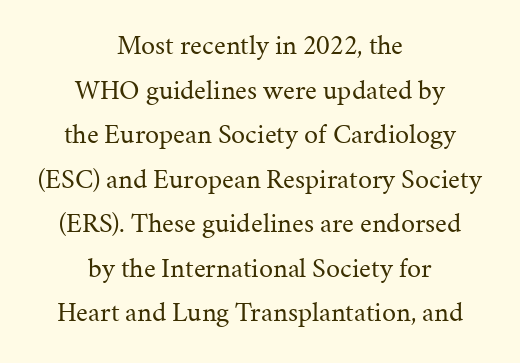
{"serif": "yes", "italic": "no", "bold": "no", "weight": "regular", "width": "normal", "stroke_contrast": "medium", "x_height": "medium", "monospaced": "no", "underline": "no", "align": "center", "line_spacing": "normal", "line_spacing_ratio": 1.59, "letter_spacing": "normal", "letter_spacing_em": 0.0, "glyph_px": 28}
